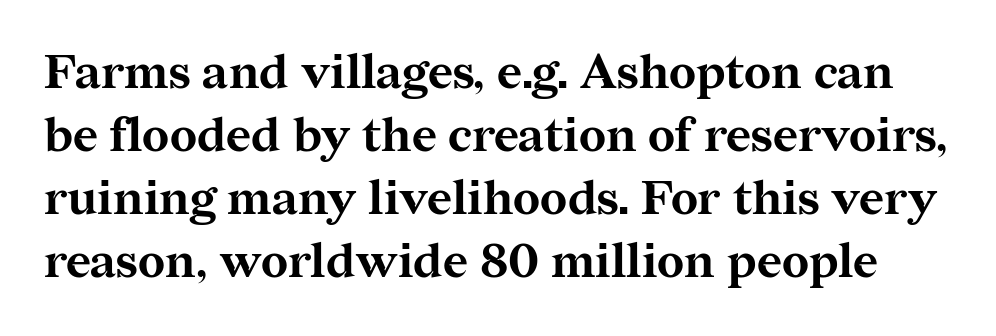
The image shows 48 px bold serif type, upright; set normal line spacing (1.31x), normal letter spacing, not underlined; medium stroke contrast and a medium x-height.
